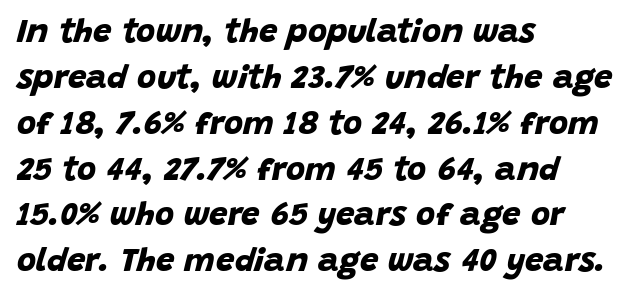
The image shows 33 px bold sans-serif type; set left-aligned, normal line spacing (1.39x), normal letter spacing, not underlined; low stroke contrast and a large x-height.
